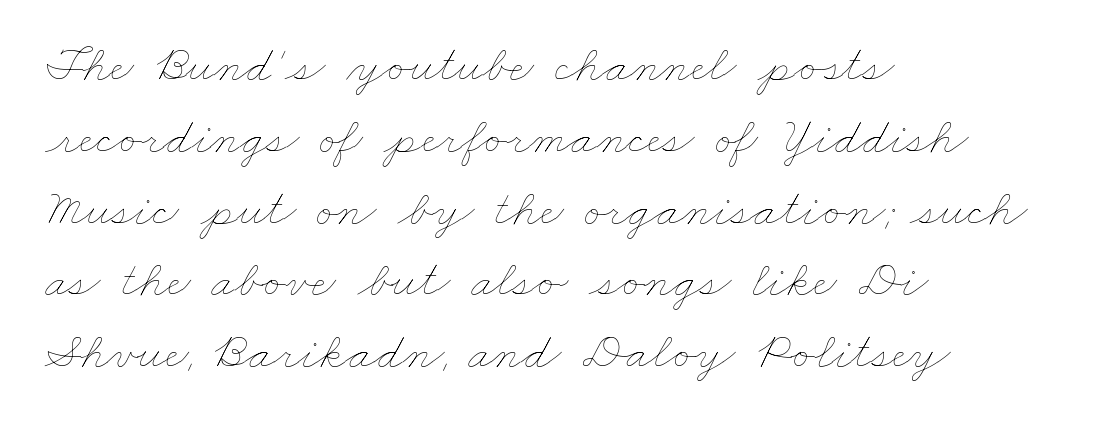
This reads as an unemphasized weight, regular at the heaviest. Is this a fixed-width face? No — the glyphs have proportional, varying widths. The rag falls on the right side of this text block. Quick note: underline off. You could call the tracking neutral — neither tight nor loose. Line spacing here is normal.
